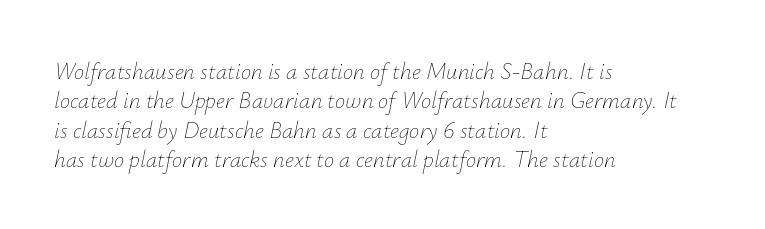
The image shows 23 px text type, italic (leaning right); set left-aligned, normal line spacing (1.28x), normal letter spacing, not underlined.
